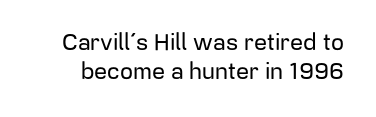
Q: Is the text italic (slanted)? A: No, it is upright.
Q: Is the text underlined? A: No.
Q: Is the spacing between letters normal or unusually wide? A: Normal.
Q: Is the spacing between lines tight, normal or loose? A: Normal.
